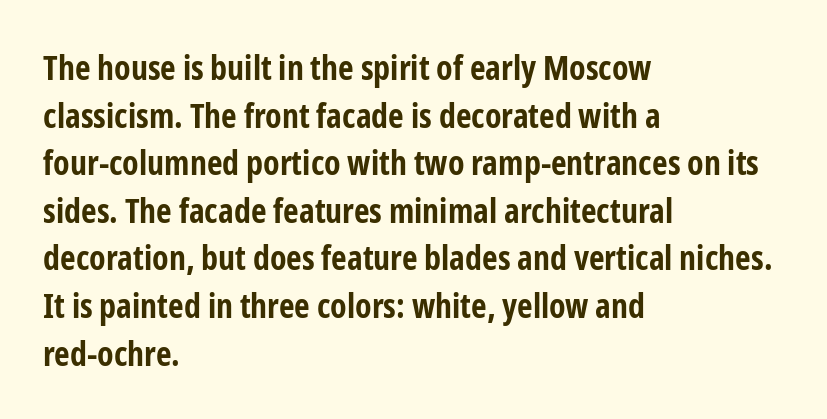
{"serif": "no", "italic": "no", "bold": "yes", "weight": "bold", "width": "condensed", "stroke_contrast": "low", "x_height": "medium", "monospaced": "no", "underline": "no", "align": "left", "line_spacing": "normal", "line_spacing_ratio": 1.4, "letter_spacing": "normal", "letter_spacing_em": 0.0, "glyph_px": 34}
